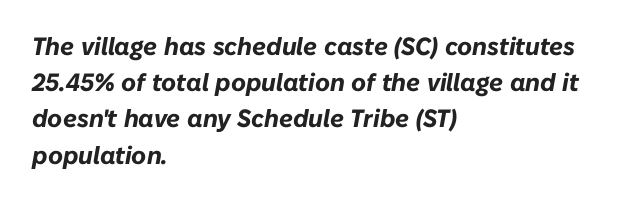
Words float on clear page, feet unadorned. Notice how the stems are inclined rather than vertical — that's the hallmark of italics. The rows are spaced the way most documents space them. In terms of weight, the rendering is a true, heavy bold.
